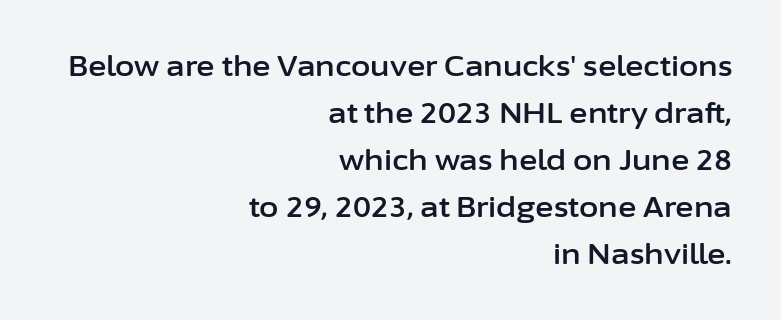
{"serif": "no", "italic": "no", "width": "normal", "stroke_contrast": "low", "x_height": "medium", "monospaced": "no", "underline": "no", "align": "right", "line_spacing": "normal", "line_spacing_ratio": 1.68, "letter_spacing": "normal", "letter_spacing_em": 0.0, "glyph_px": 28}
